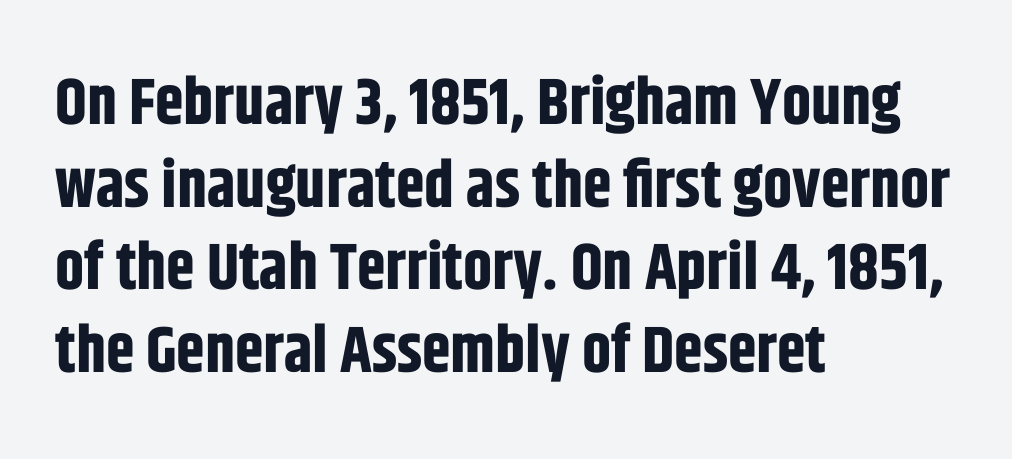
The image shows 65 px bold, condensed sans-serif type, upright; set left-aligned, normal line spacing (1.27x), normal letter spacing, not underlined; low stroke contrast and a large x-height.
